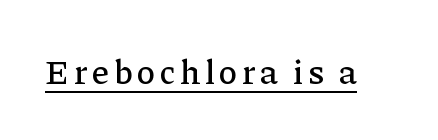
Q: Is the text italic (slanted)? A: No, it is upright.
Q: Is the typeface a serif or a sans-serif typeface? A: Serif.
Q: Is the text underlined? A: Yes.
Q: Width (condensed, normal, or wide)? A: Normal.
Q: Stroke contrast? A: Low.
Q: x-height? A: Medium.
Q: Monospaced? A: No.
